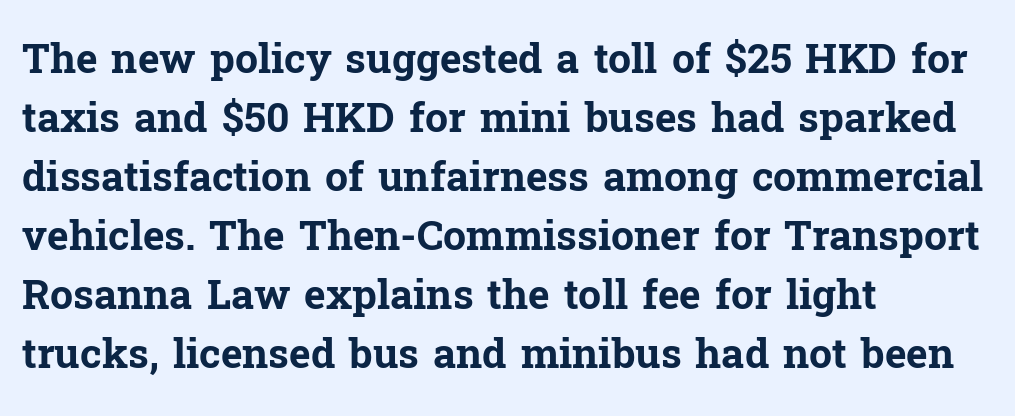
The rendering uses natural spacing where letterforms have individual widths. Letter spacing: default. A student would call this left alignment; a typographer would say flush left, rag right. Strokes here are thick enough to call this a true bold. Words float on clear page, feet unadorned.
